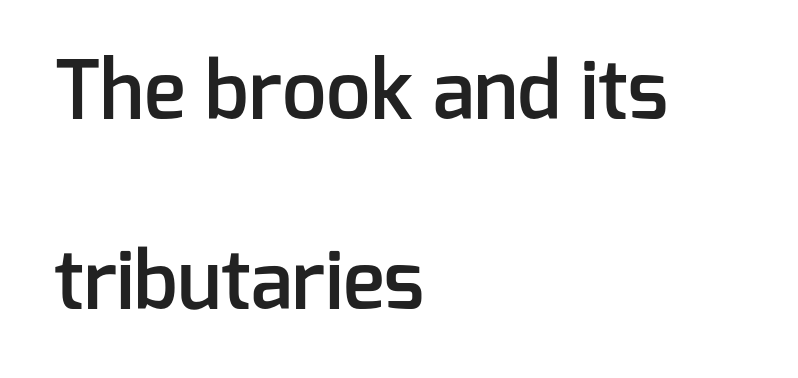
{"serif": "no", "italic": "no", "bold": "semi", "weight": "semibold", "width": "normal", "stroke_contrast": "low", "x_height": "medium", "monospaced": "no", "underline": "no", "align": "left", "line_spacing": "loose", "line_spacing_ratio": 2.4, "letter_spacing": "normal", "letter_spacing_em": 0.0, "glyph_px": 79}
